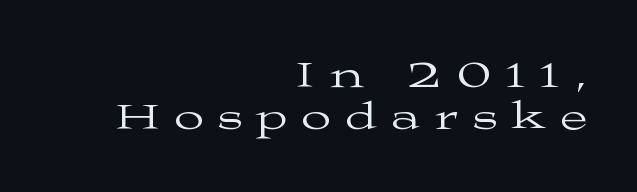
The rendering inserts visible extra space after every character. The line-height multiplier appears low, near solid setting. Think of a printed novel: that variable character pitch is what you see here. Counters stay open thanks to moderate or lighter strokes. Alignment: flush right. Examine the stroke ends and you'll spot serifs.
